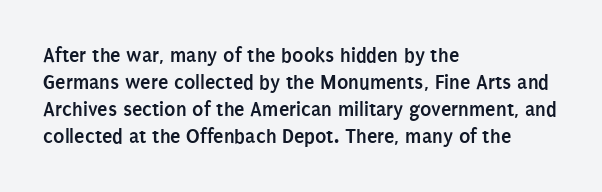
The image shows 21 px bold type, upright; set left-aligned, normal line spacing (1.28x), normal letter spacing, not underlined.
